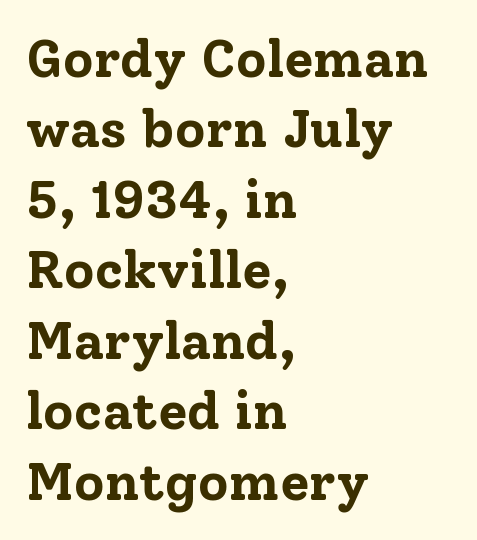
The image shows 53 px bold serif type, upright; set left-aligned, normal line spacing (1.33x), normal letter spacing, not underlined; low stroke contrast and a medium x-height.
